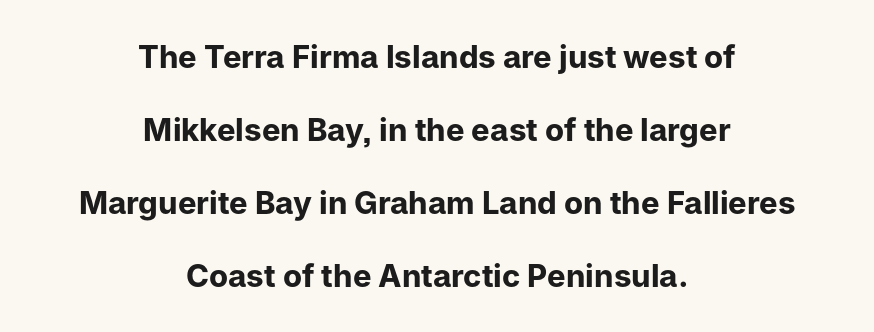
The image shows 31 px bold sans-serif type, upright; set centered, loose line spacing (2.35x), normal letter spacing, not underlined; low stroke contrast and a medium x-height.
